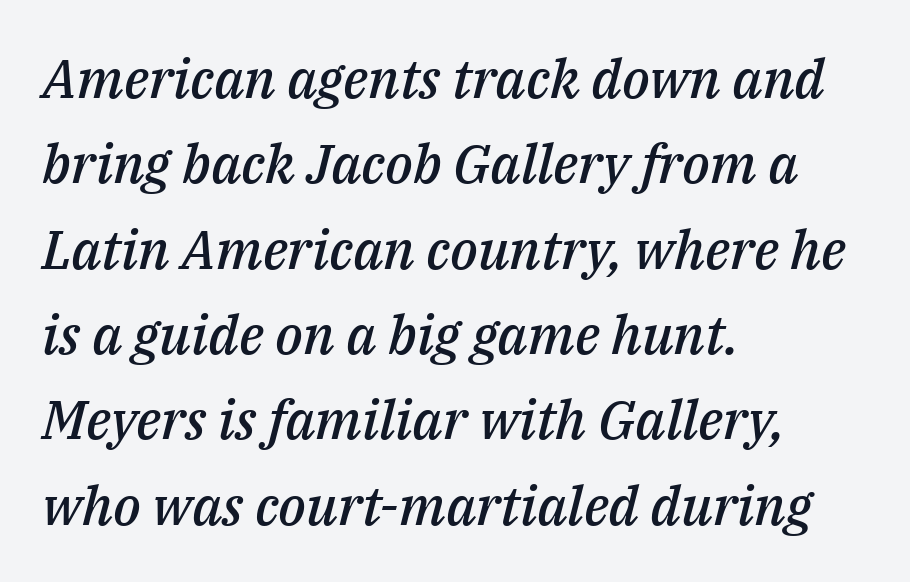
{"italic": "yes", "lean": "right", "slant_degrees": 14, "bold": "semi", "weight": "semibold", "width": "normal", "stroke_contrast": "medium", "x_height": "medium", "monospaced": "no", "underline": "no", "align": "left", "line_spacing": "normal", "line_spacing_ratio": 1.58, "letter_spacing": "normal", "letter_spacing_em": 0.0, "glyph_px": 54}
